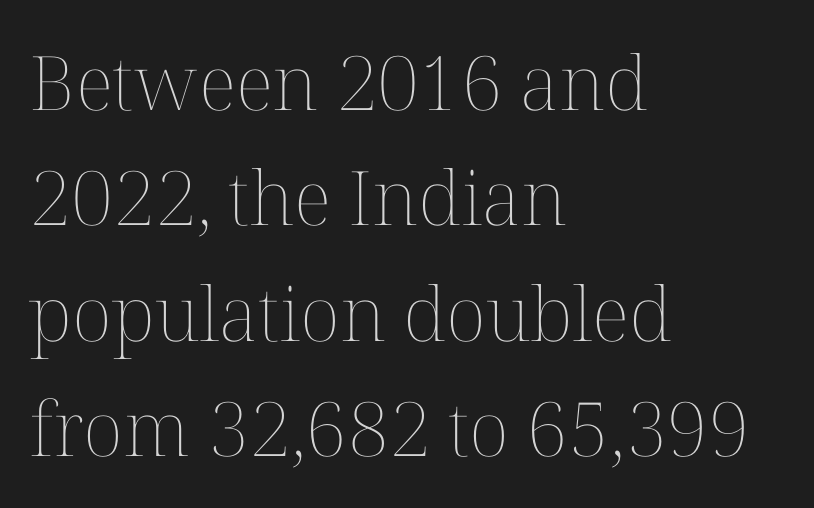
{"italic": "no", "bold": "no", "weight": "thin", "width": "normal", "stroke_contrast": "medium", "x_height": "medium", "monospaced": "no", "underline": "no", "align": "left", "line_spacing": "normal", "line_spacing_ratio": 1.54, "letter_spacing": "normal", "letter_spacing_em": 0.0, "glyph_px": 75}
